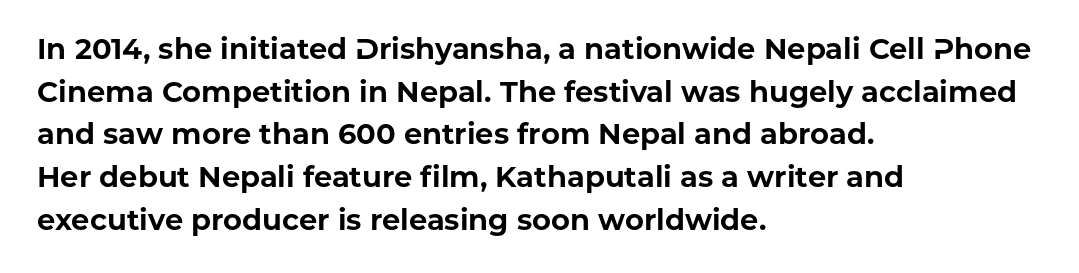
{"serif": "no", "italic": "no", "bold": "yes", "weight": "bold", "width": "normal", "stroke_contrast": "low", "x_height": "medium", "monospaced": "no", "underline": "no", "align": "left", "line_spacing": "normal", "line_spacing_ratio": 1.47, "letter_spacing": "normal", "letter_spacing_em": 0.0, "glyph_px": 29}
